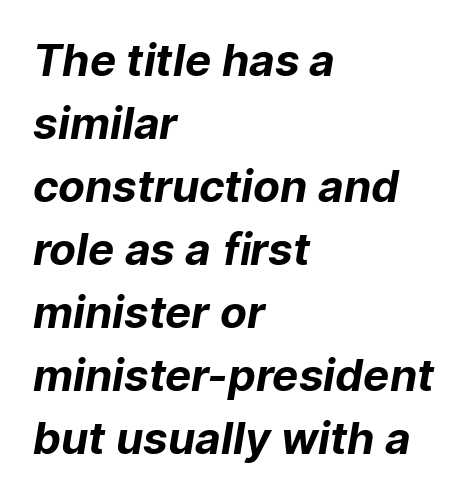
Q: Is the text bold? A: Yes.
Q: Is the typeface a serif or a sans-serif typeface? A: Sans-serif.
Q: Is the text underlined? A: No.
Q: How is the paragraph aligned? A: Left-aligned.
Q: Is the spacing between letters normal or unusually wide? A: Normal.
Q: Is the spacing between lines tight, normal or loose? A: Normal.
Q: Width (condensed, normal, or wide)? A: Normal.
Q: Stroke contrast? A: Low.
Q: x-height? A: Medium.
Q: Monospaced? A: No.
